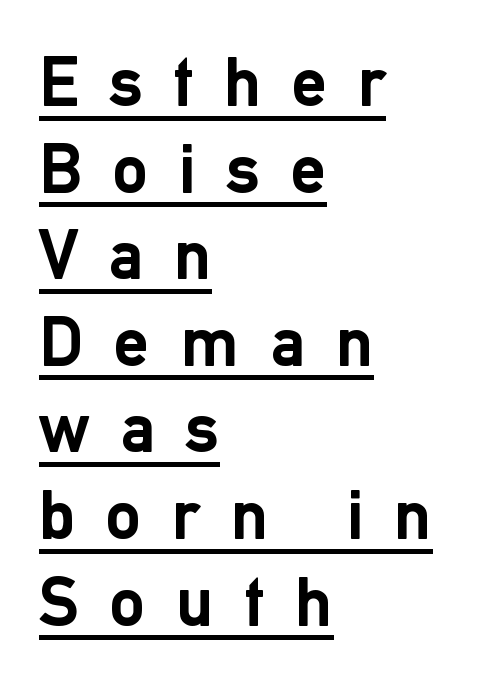
The image shows 71 px semibold sans-serif type, upright; set left-aligned, line spacing 1.22x, unusually wide letter spacing (+0.43 em), underlined; low stroke contrast and a medium x-height.
